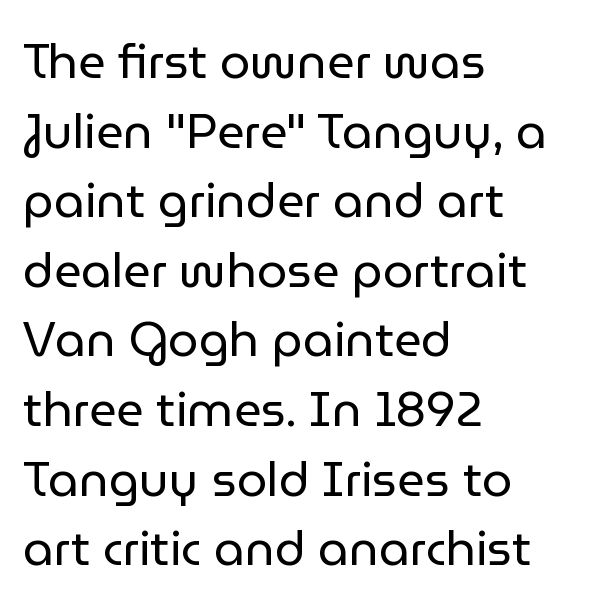
{"serif": "no", "italic": "no", "bold": "no", "weight": "regular", "width": "normal", "stroke_contrast": "low", "x_height": "medium", "monospaced": "no", "underline": "no", "align": "left", "line_spacing": "normal", "line_spacing_ratio": 1.45, "letter_spacing": "normal", "letter_spacing_em": 0.0, "glyph_px": 48}
